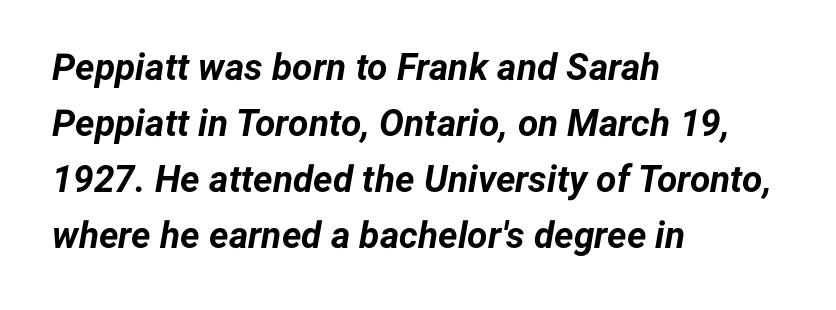
{"italic": "yes", "lean": "right", "slant_degrees": 12, "bold": "yes", "weight": "bold", "width": "normal", "stroke_contrast": "low", "x_height": "medium", "monospaced": "no", "underline": "no", "align": "left", "line_spacing": "normal", "line_spacing_ratio": 1.51, "letter_spacing": "normal", "letter_spacing_em": 0.0, "glyph_px": 37}
